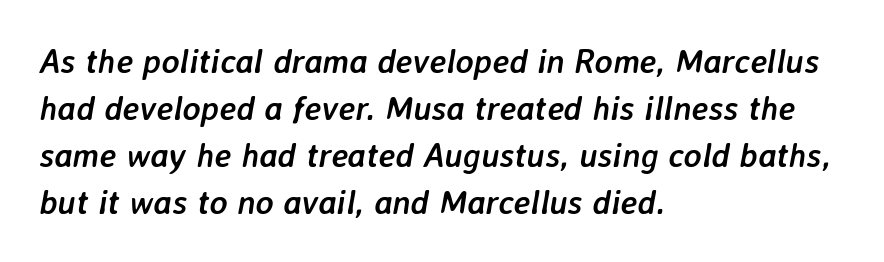
{"italic": "yes", "lean": "right", "slant_degrees": 7, "bold": "yes", "weight": "semibold", "width": "normal", "stroke_contrast": "low", "x_height": "medium", "monospaced": "no", "underline": "no", "align": "left", "line_spacing": "normal", "line_spacing_ratio": 1.38, "letter_spacing": "normal", "letter_spacing_em": 0.0, "glyph_px": 34}
